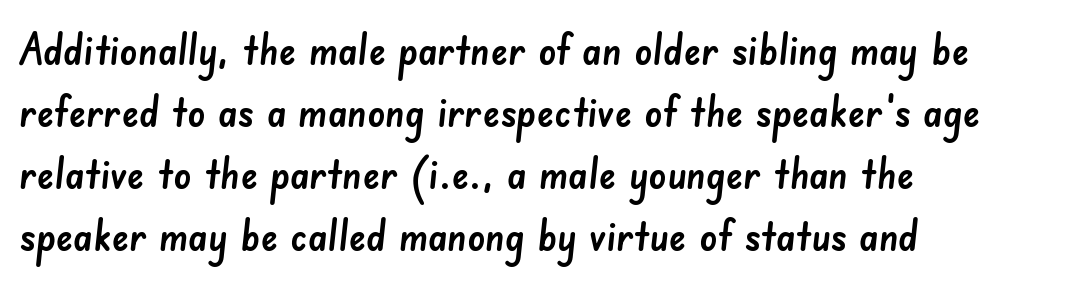
{"serif": "no", "width": "normal", "stroke_contrast": "low", "x_height": "small", "monospaced": "no", "underline": "no", "align": "left", "line_spacing": "normal", "line_spacing_ratio": 1.41, "letter_spacing": "normal", "letter_spacing_em": 0.0, "glyph_px": 44}
